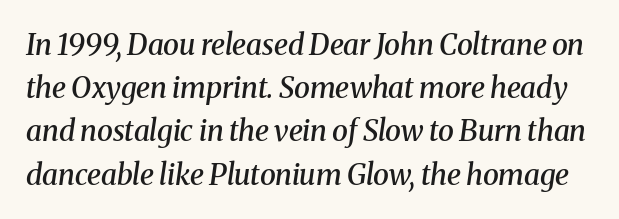
{"serif": "yes", "italic": "yes", "lean": "right", "slant_degrees": 8, "bold": "semi", "weight": "semibold", "width": "normal", "stroke_contrast": "medium", "x_height": "medium", "monospaced": "no", "underline": "no", "line_spacing": "normal", "line_spacing_ratio": 1.49, "letter_spacing": "normal", "letter_spacing_em": 0.0, "glyph_px": 29}
